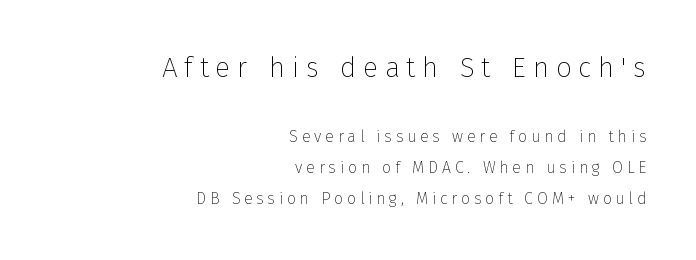
The image shows 28 px thin sans-serif type, upright; set right-aligned, loose line spacing (1.95x), unusually wide letter spacing (+0.24 em), not underlined; the first (top) block is 1.75x larger; low stroke contrast and a medium x-height.
